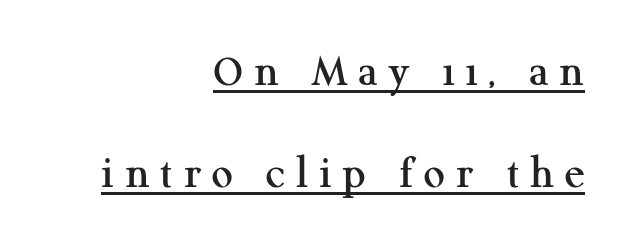
The image shows 47 px serif type, upright; set right-aligned, loose line spacing (2.17x), unusually wide letter spacing (+0.23 em), underlined; medium stroke contrast and a medium x-height.
